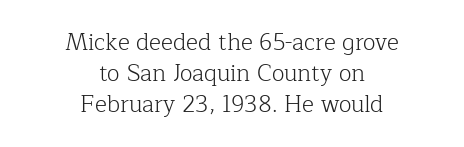
The image shows 23 px text type, upright; set centered, normal line spacing (1.34x), normal letter spacing, not underlined.
